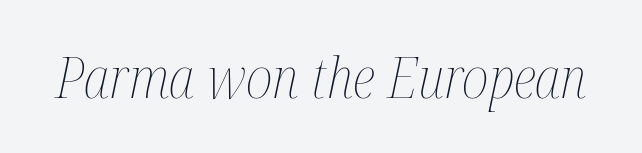
Slanted lettering throughout. The letters advance in unequal steps, a hallmark of proportional type. On a weight scale, this lands at 450 or below. The line texture is even and compact thanks to regular tracking. The passage shown is not underscored anywhere.
